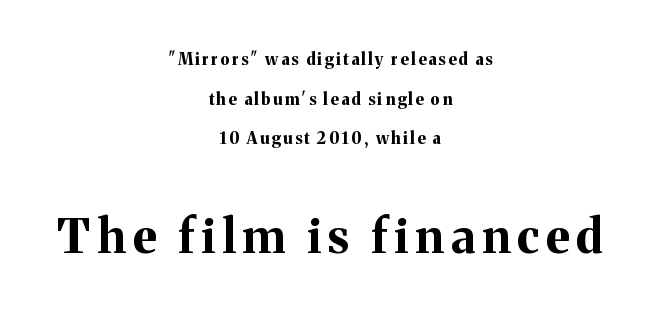
{"serif": "yes", "italic": "no", "bold": "yes", "weight": "bold", "width": "normal", "stroke_contrast": "medium", "x_height": "medium", "monospaced": "no", "underline": "no", "align": "center", "line_spacing": "loose", "line_spacing_ratio": 2.48, "larger_block": "second", "size_ratio": 2.94, "glyph_px": 47}
